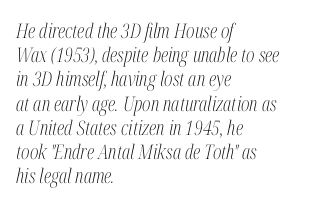
Compared with ordinary roman type, these characters are visibly tilted. This is not heavy type; no bold has been used. Horizontally, the lines are justified to the leading edge only. The passage shown is not underscored anywhere. Is the letter spacing exaggerated? No — it looks like the ordinary default.
